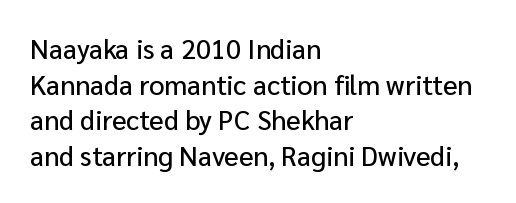
Q: Is the text italic (slanted)? A: No, it is upright.
Q: Is the text underlined? A: No.
Q: How is the paragraph aligned? A: Left-aligned.
Q: Is the spacing between letters normal or unusually wide? A: Normal.
Q: Is the spacing between lines tight, normal or loose? A: Normal.
